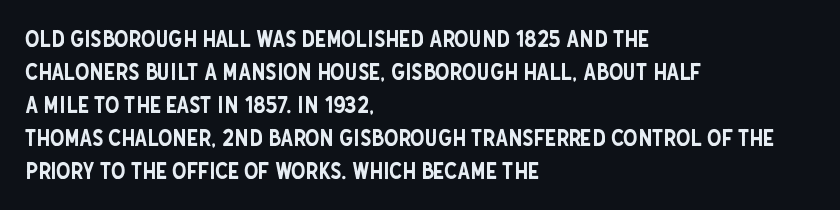
Q: Is the text italic (slanted)? A: No, it is upright.
Q: Is the text underlined? A: No.
Q: How is the paragraph aligned? A: Left-aligned.
Q: Is the spacing between letters normal or unusually wide? A: Normal.
Q: Is the spacing between lines tight, normal or loose? A: Normal.
